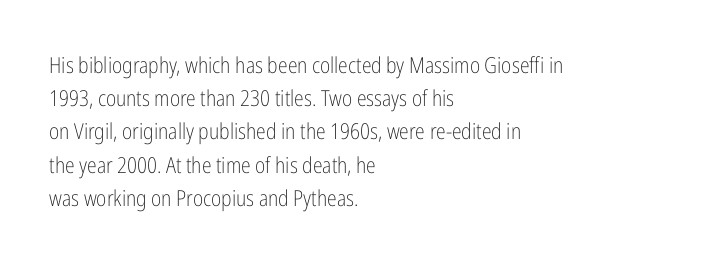
{"italic": "no", "bold": "no", "underline": "no", "align": "left", "line_spacing": "normal", "line_spacing_ratio": 1.51, "letter_spacing": "normal", "letter_spacing_em": 0.0, "glyph_px": 22}
